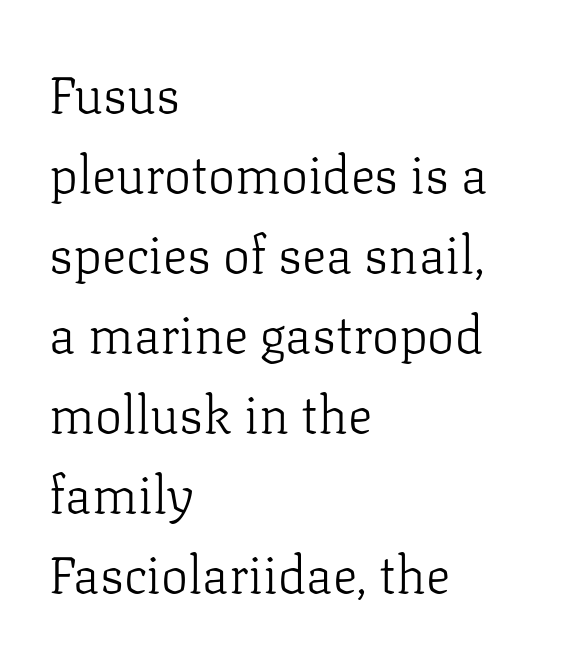
Q: Is the text bold? A: No.
Q: Is the text italic (slanted)? A: No, it is upright.
Q: Is the typeface a serif or a sans-serif typeface? A: Serif.
Q: Is the text underlined? A: No.
Q: How is the paragraph aligned? A: Left-aligned.
Q: Is the spacing between letters normal or unusually wide? A: Normal.
Q: Is the spacing between lines tight, normal or loose? A: Normal.
Q: Width (condensed, normal, or wide)? A: Normal.
Q: Stroke contrast? A: Low.
Q: x-height? A: Medium.
Q: Monospaced? A: No.
